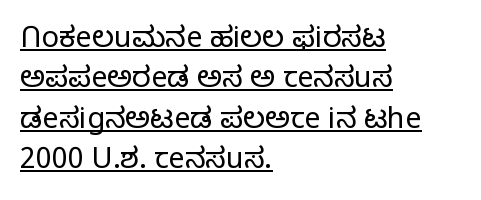
Q: Is the text bold? A: No.
Q: Is the text italic (slanted)? A: No, it is upright.
Q: Is the typeface a serif or a sans-serif typeface? A: Sans-serif.
Q: Is the text underlined? A: Yes.
Q: How is the paragraph aligned? A: Left-aligned.
Q: Is the spacing between letters normal or unusually wide? A: Normal.
Q: Is the spacing between lines tight, normal or loose? A: Normal.
Q: Width (condensed, normal, or wide)? A: Normal.
Q: Stroke contrast? A: Low.
Q: x-height? A: Medium.
Q: Monospaced? A: No.
